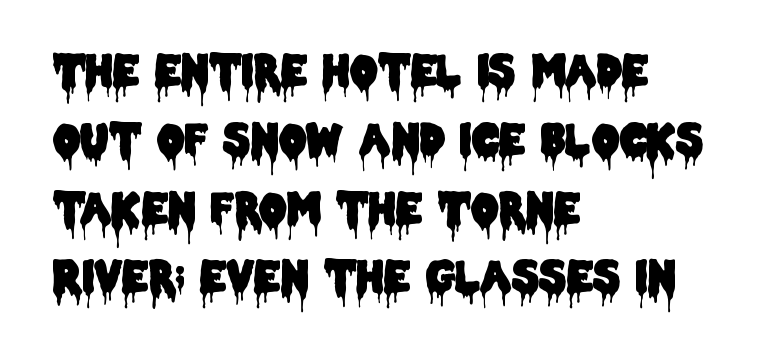
Q: Is the text italic (slanted)? A: No, it is upright.
Q: Is the typeface a serif or a sans-serif typeface? A: Sans-serif.
Q: Is the text underlined? A: No.
Q: How is the paragraph aligned? A: Left-aligned.
Q: Is the spacing between letters normal or unusually wide? A: Normal.
Q: Is the spacing between lines tight, normal or loose? A: Normal.
Q: Width (condensed, normal, or wide)? A: Condensed.
Q: Stroke contrast? A: Low.
Q: x-height? A: Large.
Q: Monospaced? A: No.
